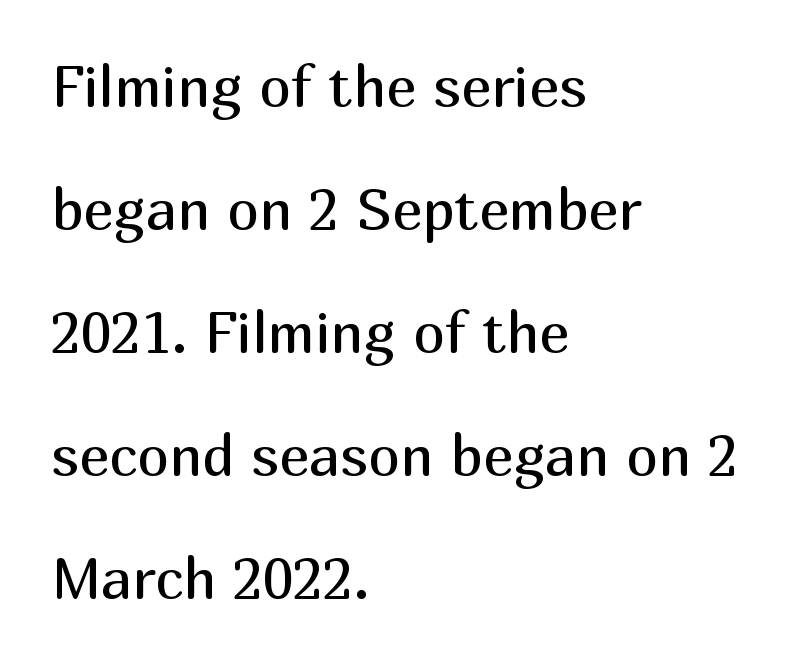
Notice how the passage keeps a crisp vertical edge on the left only. Heft: none added — not bold. Examine the stroke ends and you'll find no serifs. A typesetter would call this zero additional tracking. The face used here is proportionally spaced, like ordinary book or web type. The passage shown is not underscored anywhere.
